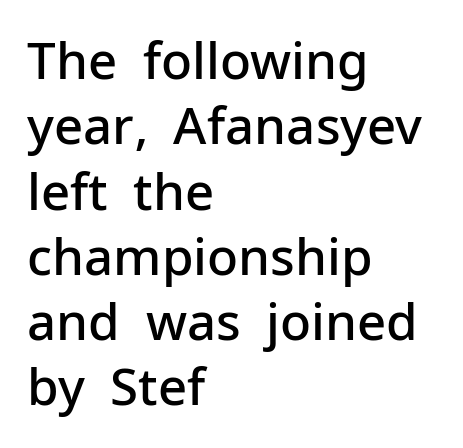
Q: Is the text bold? A: Semi-bold.
Q: Is the text italic (slanted)? A: No, it is upright.
Q: Is the typeface a serif or a sans-serif typeface? A: Sans-serif.
Q: Is the text underlined? A: No.
Q: How is the paragraph aligned? A: Left-aligned.
Q: Is the spacing between letters normal or unusually wide? A: Normal.
Q: Is the spacing between lines tight, normal or loose? A: Normal.
Q: Width (condensed, normal, or wide)? A: Normal.
Q: Stroke contrast? A: Low.
Q: x-height? A: Medium.
Q: Monospaced? A: No.
